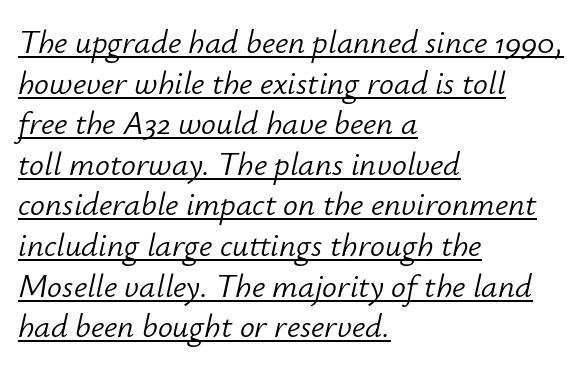
{"italic": "yes", "lean": "right", "slant_degrees": 12, "bold": "no", "weight": "light", "width": "normal", "stroke_contrast": "low", "x_height": "small", "monospaced": "no", "underline": "yes", "align": "left", "line_spacing_ratio": 1.23, "letter_spacing": "normal", "letter_spacing_em": 0.0, "glyph_px": 33}
